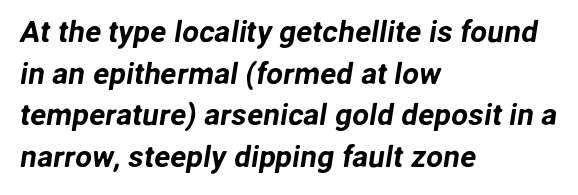
Q: Is the typeface a serif or a sans-serif typeface? A: Sans-serif.
Q: Is the text underlined? A: No.
Q: How is the paragraph aligned? A: Left-aligned.
Q: Is the spacing between letters normal or unusually wide? A: Normal.
Q: Is the spacing between lines tight, normal or loose? A: Normal.
Q: Width (condensed, normal, or wide)? A: Normal.
Q: Stroke contrast? A: Low.
Q: x-height? A: Medium.
Q: Monospaced? A: No.
